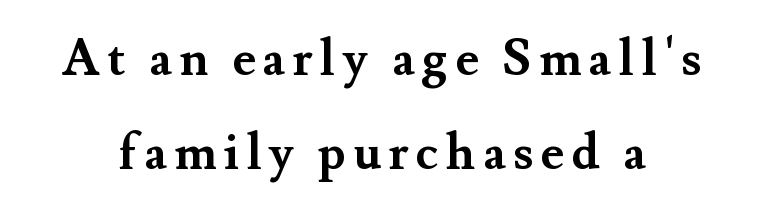
Font category for this specimen: serif. The rendering uses natural spacing where letterforms have individual widths. This is heavy type, rendered in bold. Anything drawn beneath the words? Only blank space. When letters stand straight like this, we call the style roman or upright.
